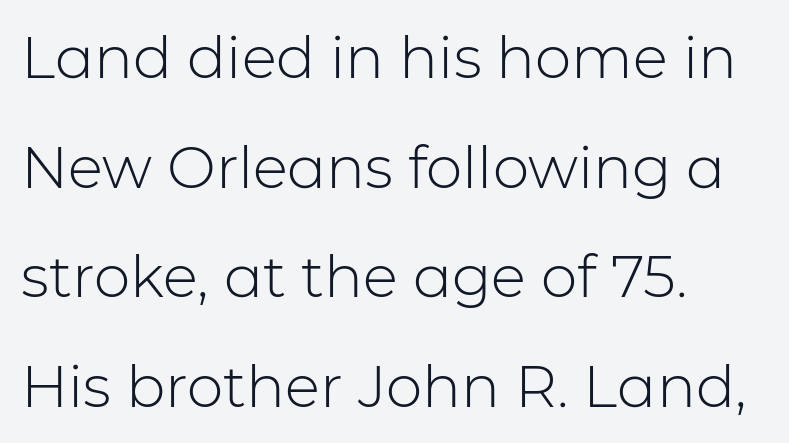
{"serif": "no", "italic": "no", "bold": "no", "weight": "light", "width": "normal", "stroke_contrast": "low", "x_height": "medium", "monospaced": "no", "underline": "no", "align": "left", "line_spacing_ratio": 1.89, "letter_spacing": "normal", "letter_spacing_em": 0.0, "glyph_px": 58}
